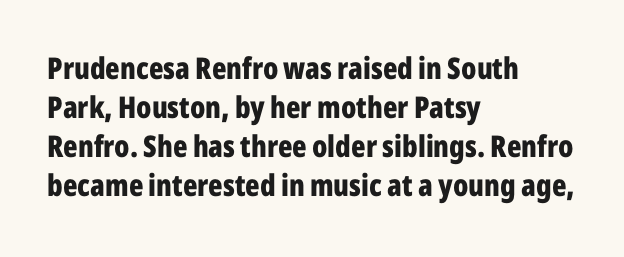
{"serif": "no", "italic": "no", "bold": "yes", "weight": "bold", "width": "condensed", "stroke_contrast": "low", "x_height": "medium", "monospaced": "no", "underline": "no", "align": "left", "line_spacing": "normal", "line_spacing_ratio": 1.3, "letter_spacing": "normal", "letter_spacing_em": 0.0, "glyph_px": 30}
